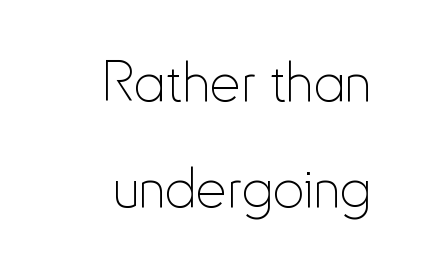
{"serif": "no", "italic": "no", "bold": "no", "weight": "thin", "width": "condensed", "stroke_contrast": "low", "x_height": "small", "monospaced": "no", "underline": "no", "align": "right", "line_spacing": "loose", "line_spacing_ratio": 1.93, "letter_spacing": "normal", "letter_spacing_em": 0.0, "glyph_px": 55}
